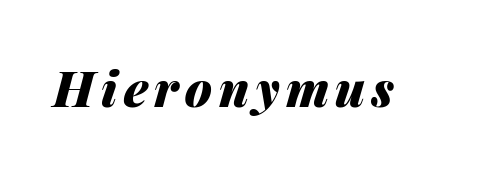
Q: Is the text bold? A: Yes.
Q: Is the text italic (slanted)? A: Yes, it leans right by about 14 degrees.
Q: Is the text underlined? A: No.
Q: Width (condensed, normal, or wide)? A: Normal.
Q: Stroke contrast? A: Medium.
Q: x-height? A: Medium.
Q: Monospaced? A: No.
